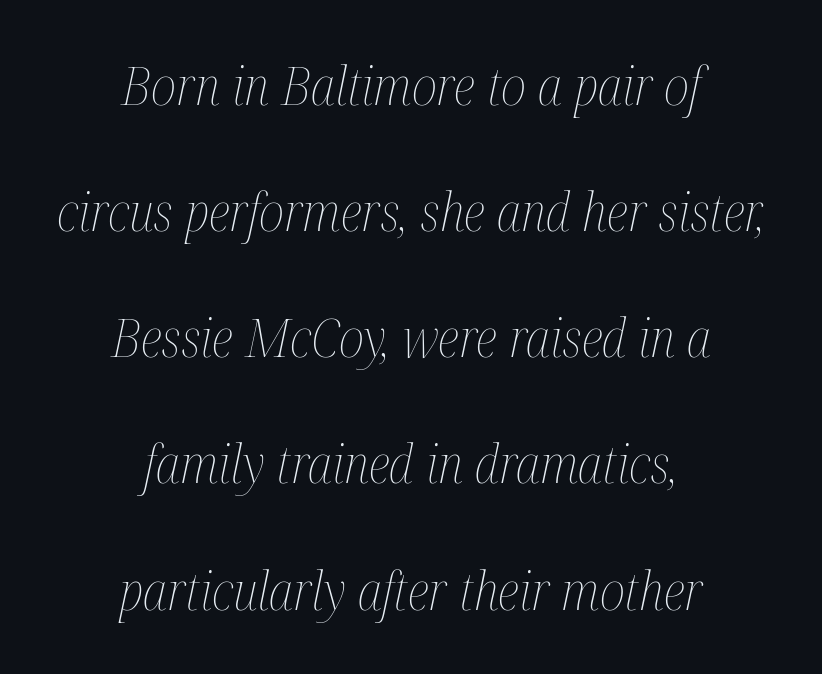
You could not count columns in this text — the font is proportionally spaced. Where is the straight margin? There isn't one; the lines are centered. Interline gaps are noticeably wide in this sample. Look at the tracking — it's just the regular setting, nothing added.
